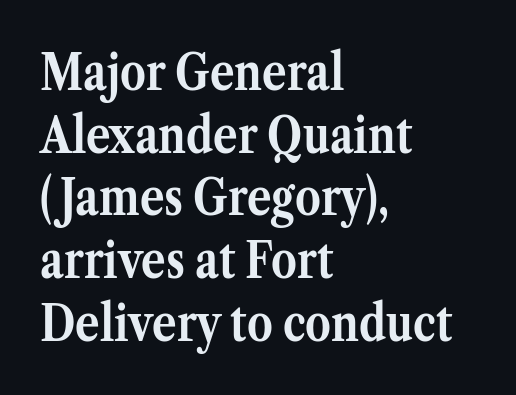
The image shows 51 px semibold serif type, upright; set left-aligned, line spacing 1.23x, normal letter spacing, not underlined; medium stroke contrast and a medium x-height.
